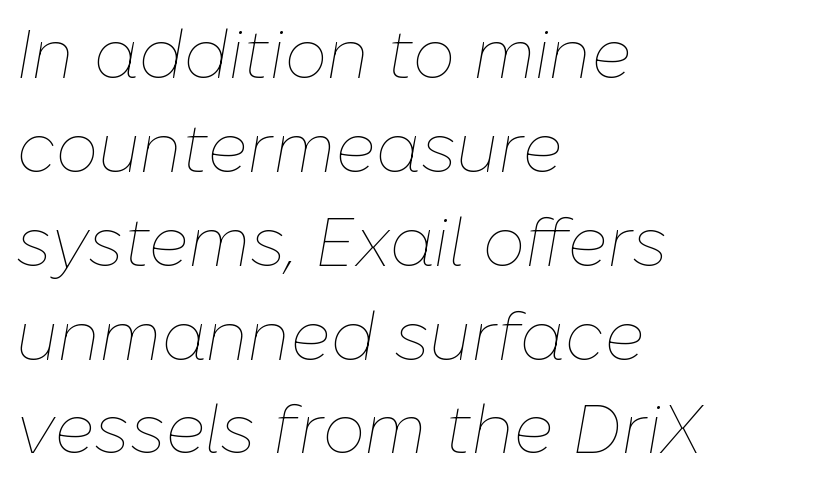
The image shows 68 px thin type, italic (leaning right); set left-aligned, normal line spacing (1.38x), normal letter spacing, not underlined; low stroke contrast and a medium x-height.
